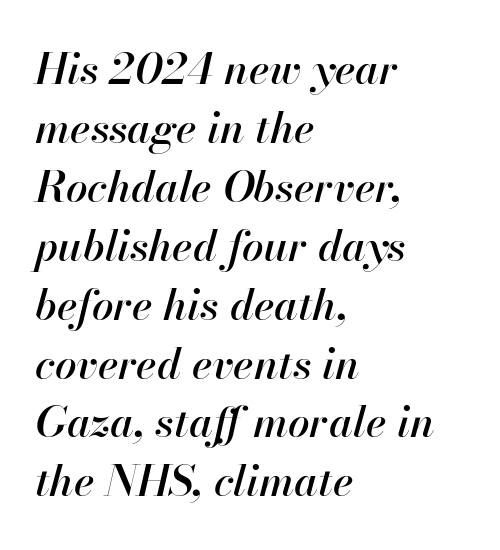
Style check: oblique. Left-aligned paragraph, ragged on the right. Each word holds together tightly as a unit, with standard inter-letter gaps. Character widths vary here, with narrow letters taking less room than wide ones. What's the leading like? Ordinary, nothing unusual.
